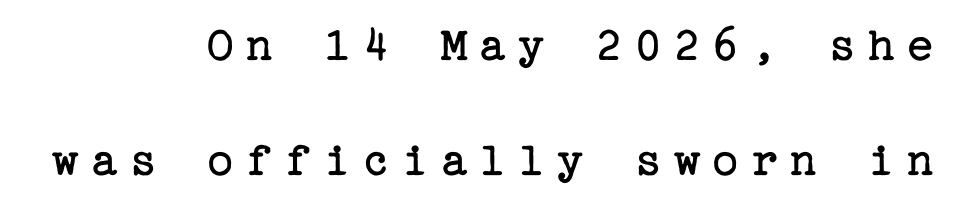
{"serif": "yes", "italic": "no", "bold": "no", "weight": "regular", "width": "normal", "stroke_contrast": "low", "x_height": "medium", "underline": "no", "align": "right", "line_spacing": "loose", "line_spacing_ratio": 2.31, "letter_spacing": "wide", "letter_spacing_em": 0.23, "glyph_px": 50}
